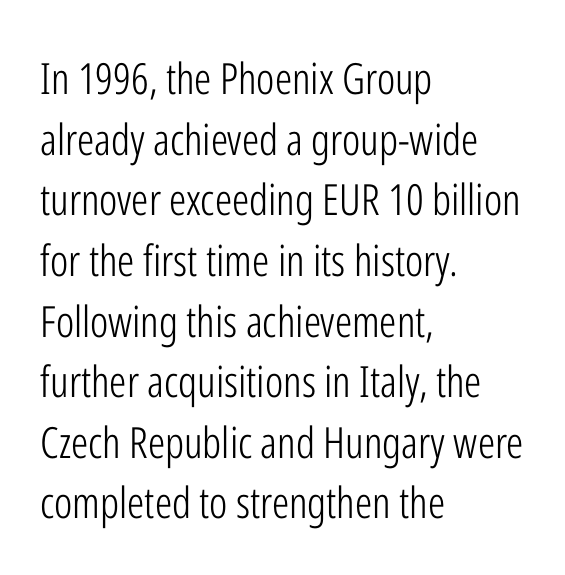
The image shows 43 px light, condensed sans-serif type, upright; set left-aligned, normal line spacing (1.41x), normal letter spacing, not underlined; low stroke contrast and a medium x-height.
